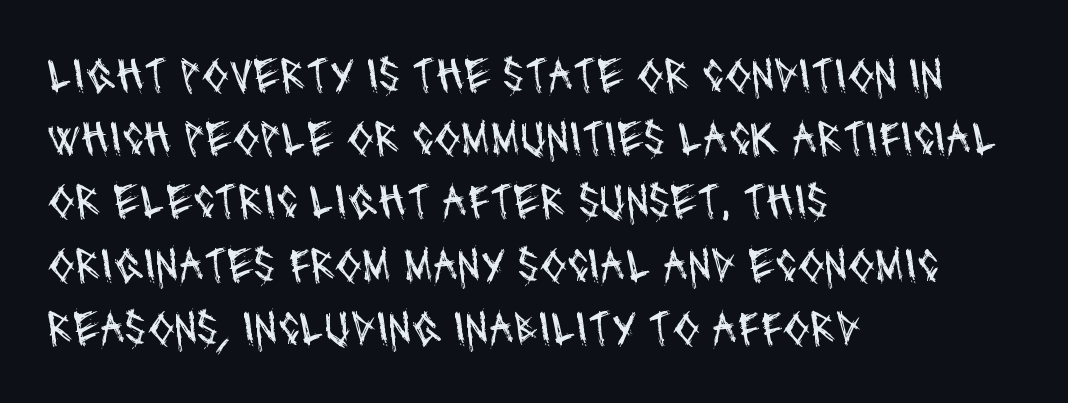
{"serif": "no", "bold": "no", "weight": "regular", "width": "condensed", "stroke_contrast": "medium", "x_height": "large", "monospaced": "no", "underline": "no", "align": "left", "line_spacing": "normal", "line_spacing_ratio": 1.29, "letter_spacing": "normal", "letter_spacing_em": 0.0, "glyph_px": 49}
